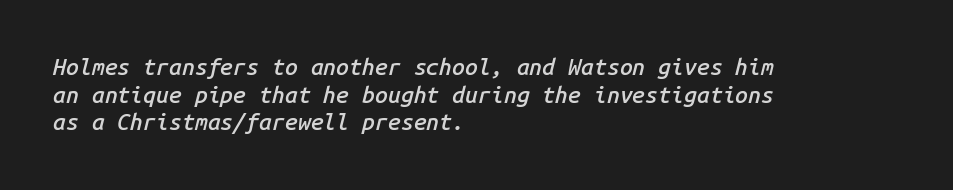
Q: Is the text bold? A: Semi-bold.
Q: Is the text italic (slanted)? A: Yes, it leans right by about 14 degrees.
Q: Is the text underlined? A: No.
Q: How is the paragraph aligned? A: Left-aligned.
Q: Is the spacing between letters normal or unusually wide? A: Normal.
